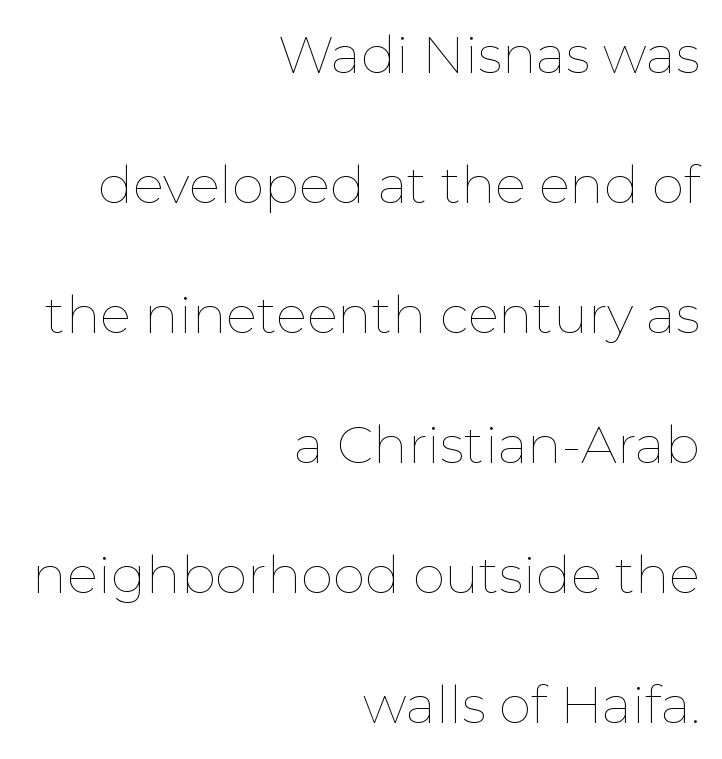
{"italic": "no", "bold": "no", "weight": "thin", "width": "normal", "stroke_contrast": "low", "x_height": "medium", "monospaced": "no", "underline": "no", "align": "right", "line_spacing": "loose", "line_spacing_ratio": 2.5, "letter_spacing": "normal", "letter_spacing_em": 0.0, "glyph_px": 52}
